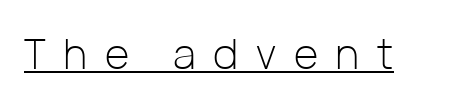
Q: Is the text bold? A: No.
Q: Is the text italic (slanted)? A: No, it is upright.
Q: Is the typeface a serif or a sans-serif typeface? A: Sans-serif.
Q: Is the text underlined? A: Yes.
Q: Is the spacing between letters normal or unusually wide? A: Unusually wide.
Q: Width (condensed, normal, or wide)? A: Normal.
Q: Stroke contrast? A: Low.
Q: x-height? A: Medium.
Q: Monospaced? A: No.
